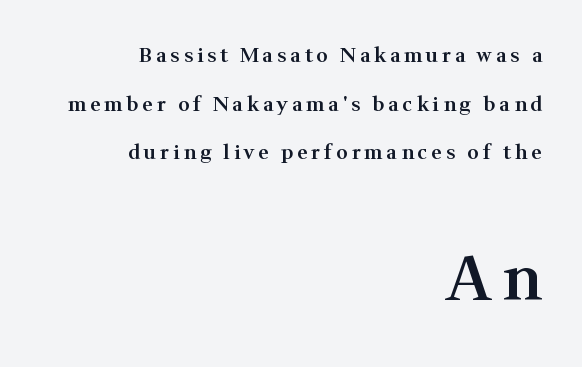
The image shows 61 px semibold serif type, upright; set right-aligned, loose line spacing (2.43x), unusually wide letter spacing (+0.2 em), not underlined; the second (bottom) block is 3.05x larger; medium stroke contrast and a medium x-height.
